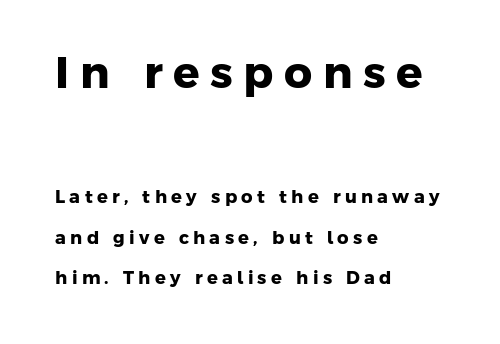
{"serif": "no", "bold": "yes", "weight": "heavy", "width": "normal", "stroke_contrast": "low", "x_height": "medium", "monospaced": "no", "underline": "no", "align": "left", "line_spacing": "loose", "line_spacing_ratio": 2.25, "letter_spacing": "wide", "letter_spacing_em": 0.24, "larger_block": "first", "size_ratio": 2.44, "glyph_px": 44}
